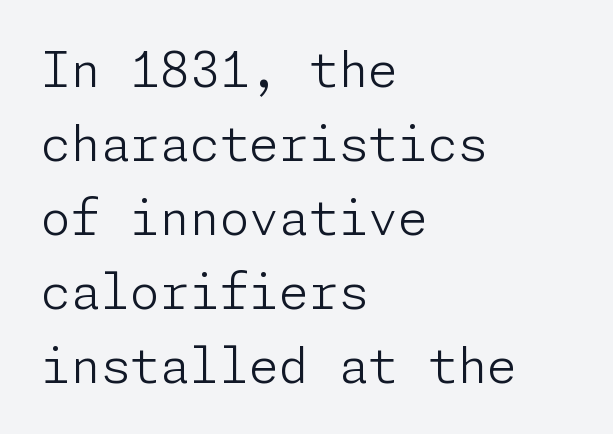
Q: Is the text bold? A: No.
Q: Is the text italic (slanted)? A: No, it is upright.
Q: Is the typeface a serif or a sans-serif typeface? A: Sans-serif.
Q: Is the text underlined? A: No.
Q: How is the paragraph aligned? A: Left-aligned.
Q: Is the spacing between letters normal or unusually wide? A: Normal.
Q: Is the spacing between lines tight, normal or loose? A: Normal.
Q: Width (condensed, normal, or wide)? A: Normal.
Q: Stroke contrast? A: Low.
Q: x-height? A: Medium.
